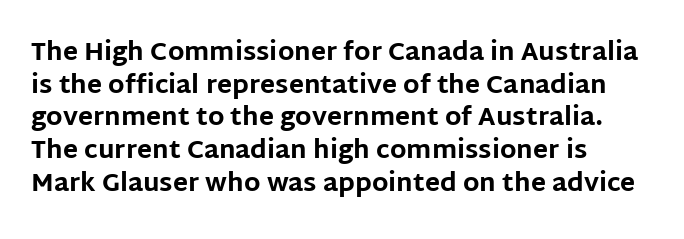
{"italic": "no", "bold": "yes", "underline": "no", "align": "left", "line_spacing": "normal", "line_spacing_ratio": 1.31, "letter_spacing": "normal", "letter_spacing_em": 0.0, "glyph_px": 25}
